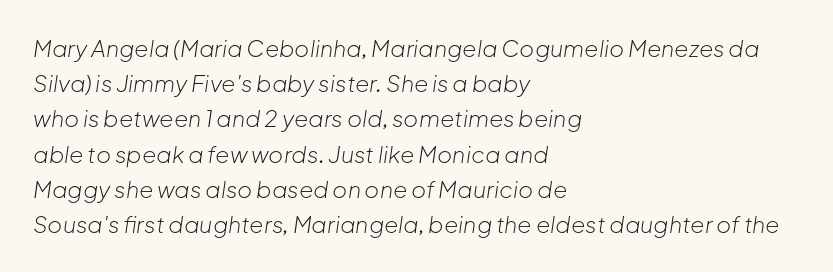
Q: Is the text bold? A: No.
Q: Is the text italic (slanted)? A: Yes, it leans right by about 8 degrees.
Q: Is the text underlined? A: No.
Q: How is the paragraph aligned? A: Left-aligned.
Q: Is the spacing between letters normal or unusually wide? A: Normal.
Q: Is the spacing between lines tight, normal or loose? A: Normal.
